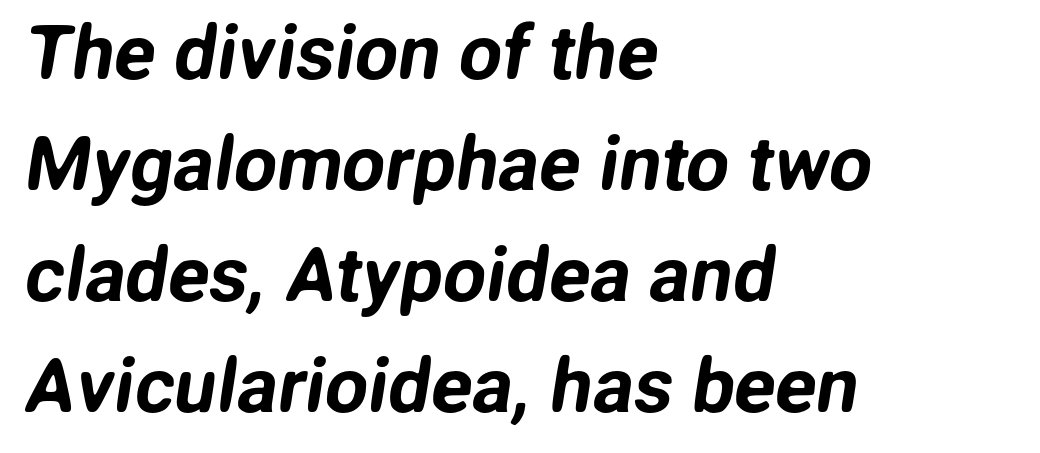
Q: Is the typeface a serif or a sans-serif typeface? A: Sans-serif.
Q: Is the text underlined? A: No.
Q: How is the paragraph aligned? A: Left-aligned.
Q: Is the spacing between letters normal or unusually wide? A: Normal.
Q: Is the spacing between lines tight, normal or loose? A: Normal.
Q: Width (condensed, normal, or wide)? A: Normal.
Q: Stroke contrast? A: Low.
Q: x-height? A: Medium.
Q: Monospaced? A: No.
